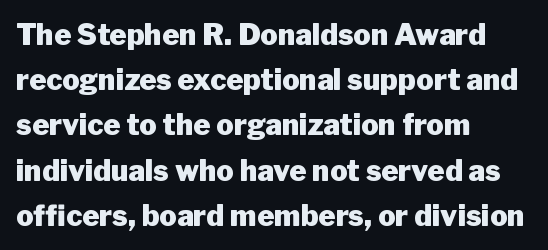
Leading matches the norm, producing a regular column. In CSS terms this would be text-align: left. Does the lettering tilt? It doesn't — this is upright. Unlike a traditional serif, this face leaves its strokes unadorned. These lines keep a tight, regular rhythm from letter to letter. The rendering uses a bold face; every stroke is thick and dark.
